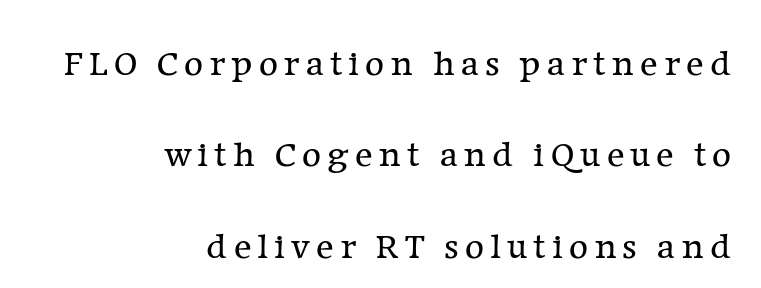
The image shows 37 px regular-weight serif type, upright; set right-aligned, loose line spacing (2.47x), not underlined; low stroke contrast and a medium x-height.
